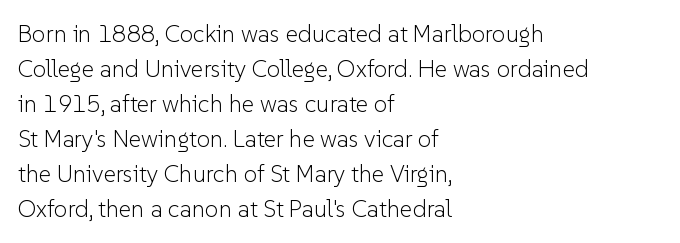
No word sits above an underline. This is the regular roman posture of the typeface. The lines in this sample share a left origin and differ only in where they stop. Successive baselines arrive at the customary interval.
